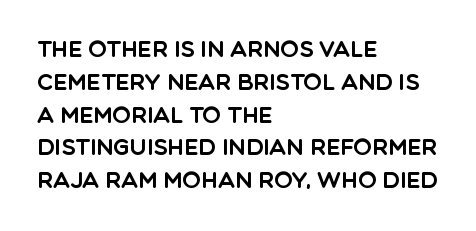
The specimen omits any rule beneath the text block's lines. Is the letter spacing exaggerated? No — it looks like the ordinary default. The typography opts for an upright posture over an oblique one. The rag falls on the right side of this text block. Baseline-to-baseline distance is the conventional proportion of letter height.
